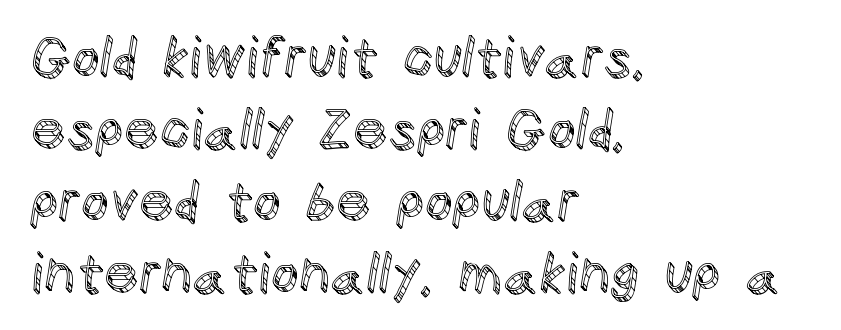
Q: Is the text italic (slanted)? A: Yes.
Q: Is the text underlined? A: No.
Q: How is the paragraph aligned? A: Left-aligned.
Q: Is the spacing between letters normal or unusually wide? A: Normal.
Q: Is the spacing between lines tight, normal or loose? A: Normal.
Q: Width (condensed, normal, or wide)? A: Normal.
Q: x-height? A: Large.
Q: Monospaced? A: No.
